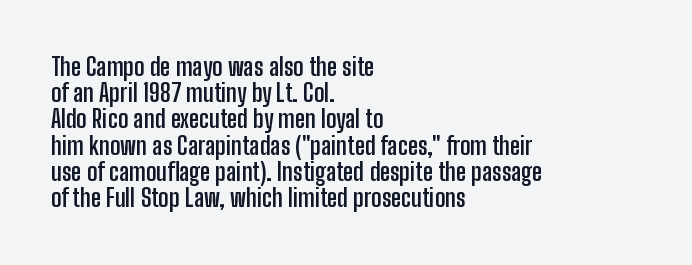
Characters remain perfectly vertical along every line. The gaps between neighbouring characters are ordinary and unremarkable. Summary of weight: heavy, a full bold. How would I describe the line gaps? Narrow and economical.
